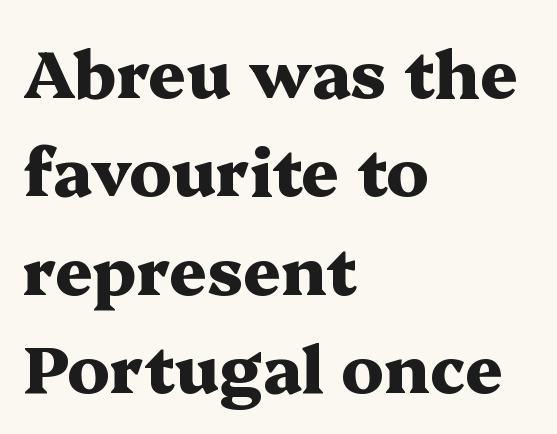
The image shows 66 px heavy, wide serif type, upright; set left-aligned, normal line spacing (1.49x), normal letter spacing, not underlined; medium stroke contrast and a medium x-height.
